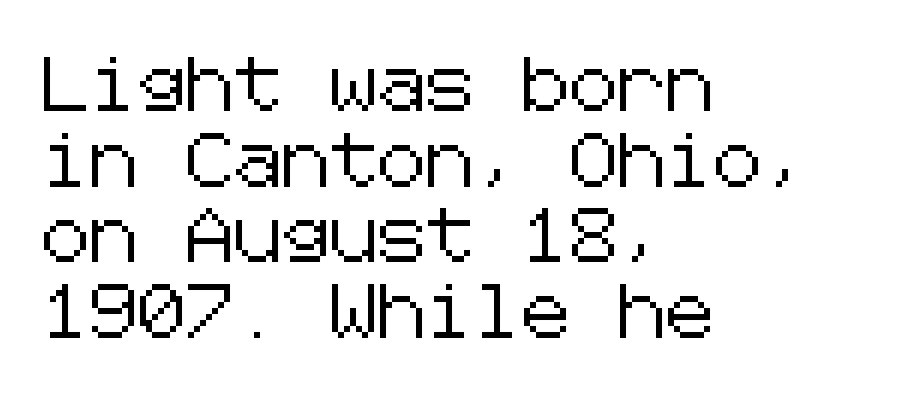
{"serif": "no", "italic": "no", "width": "normal", "stroke_contrast": "low", "x_height": "medium", "underline": "no", "align": "left", "line_spacing": "normal", "line_spacing_ratio": 1.4, "letter_spacing": "normal", "letter_spacing_em": 0.0, "glyph_px": 54}
